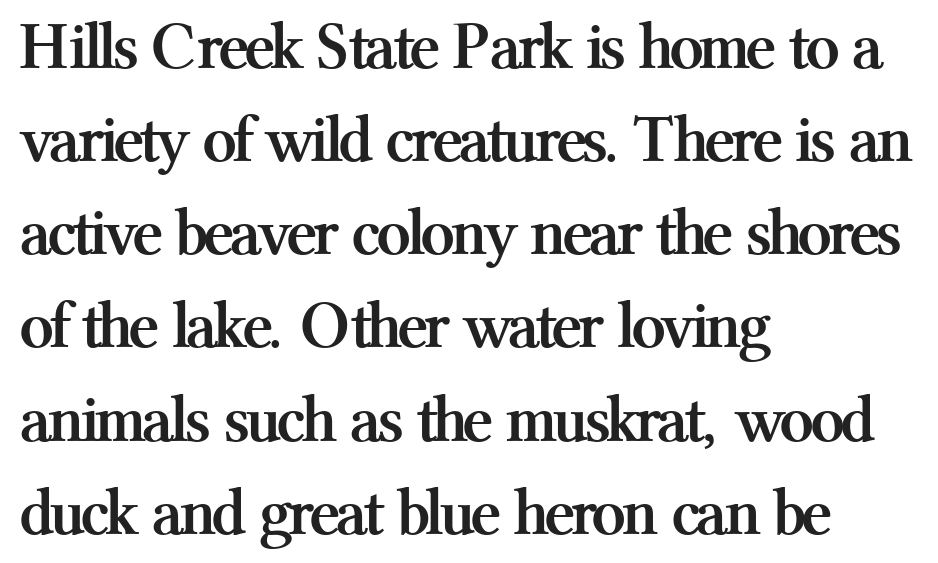
The leading is moderate, giving the passage an even texture. Which margin do the lines hug? The left one — the right edge is uneven. Notice how thick the strokes are: this is what a full bold looks like. Check where the strokes stop: tiny serifs finish them off. This sample has the flowing, uneven cadence of proportional lettering. Any mark beneath the type? The region is blank.
